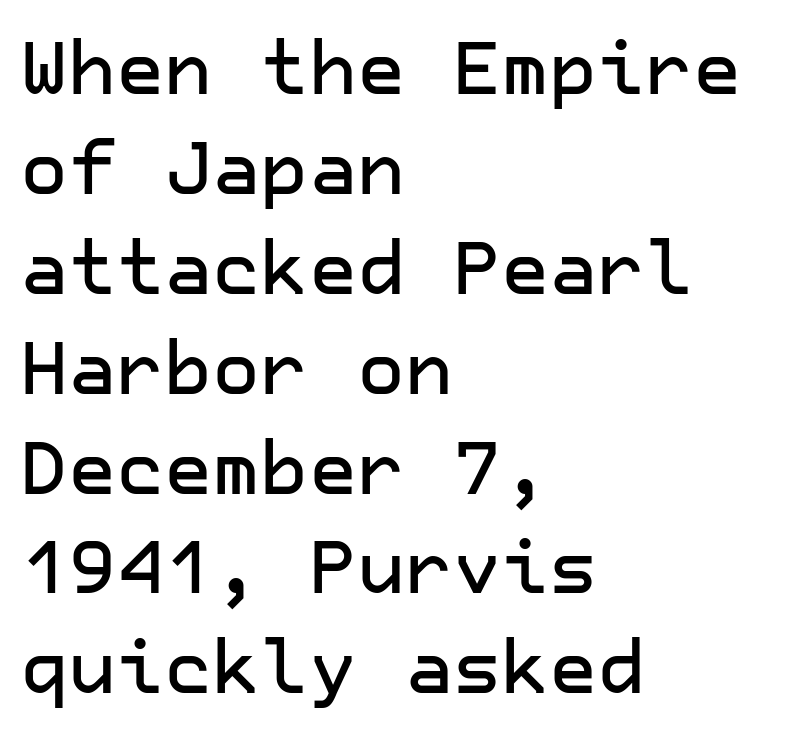
The image shows 74 px sans-serif type, upright; set left-aligned, normal line spacing (1.35x), normal letter spacing, not underlined; low stroke contrast and a medium x-height.
